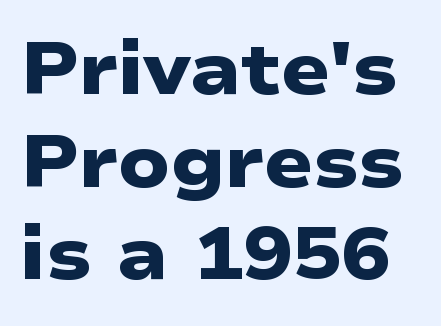
{"serif": "no", "bold": "yes", "weight": "heavy", "width": "wide", "stroke_contrast": "low", "x_height": "medium", "monospaced": "no", "underline": "no", "line_spacing": "normal", "line_spacing_ratio": 1.27, "letter_spacing": "normal", "letter_spacing_em": 0.0, "glyph_px": 73}
